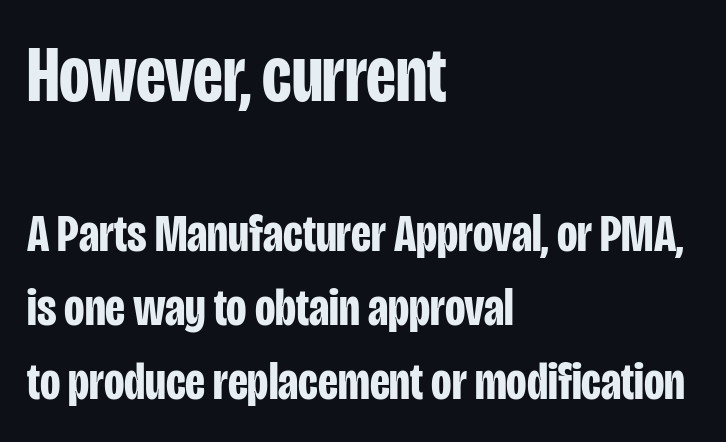
Q: Is the text bold? A: Yes.
Q: Is the text italic (slanted)? A: No, it is upright.
Q: Is the typeface a serif or a sans-serif typeface? A: Sans-serif.
Q: Is the text underlined? A: No.
Q: How is the paragraph aligned? A: Left-aligned.
Q: Is the spacing between letters normal or unusually wide? A: Normal.
Q: Is the spacing between lines tight, normal or loose? A: Normal.
Q: Which block of text is set in a larger size, the first (top) or the second (bottom)? A: The first (top) one.
Q: Width (condensed, normal, or wide)? A: Condensed.
Q: Stroke contrast? A: Low.
Q: x-height? A: Large.
Q: Monospaced? A: No.
